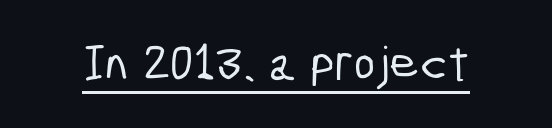
The image shows 51 px condensed sans-serif type; set normal letter spacing, underlined; low stroke contrast and a medium x-height.
